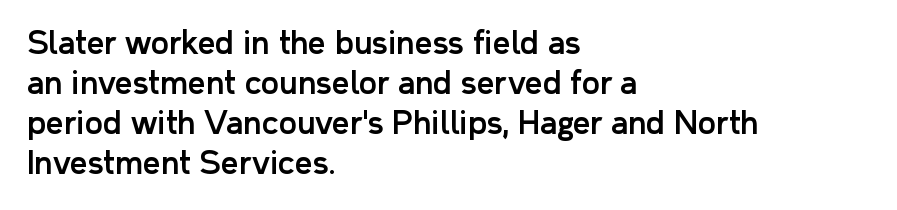
The image shows 31 px sans-serif type, upright; set left-aligned, normal line spacing (1.29x), normal letter spacing, not underlined; low stroke contrast and a medium x-height.
